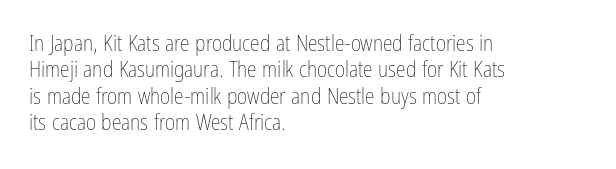
This sample uses an upright cut, with every glyph sitting square on the baseline. Underlining? Definitely not there. Heaviness? Minimal to ordinary, like unemphasized prose. Short note: letters normally spaced. Where is the straight margin? On the left.
